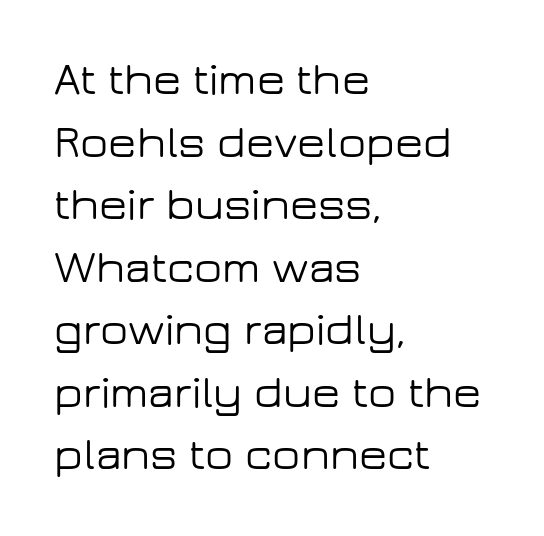
Q: Is the text italic (slanted)? A: No, it is upright.
Q: Is the typeface a serif or a sans-serif typeface? A: Sans-serif.
Q: Is the text underlined? A: No.
Q: How is the paragraph aligned? A: Left-aligned.
Q: Is the spacing between letters normal or unusually wide? A: Normal.
Q: Is the spacing between lines tight, normal or loose? A: Normal.
Q: Width (condensed, normal, or wide)? A: Wide.
Q: Stroke contrast? A: Low.
Q: x-height? A: Medium.
Q: Monospaced? A: No.
